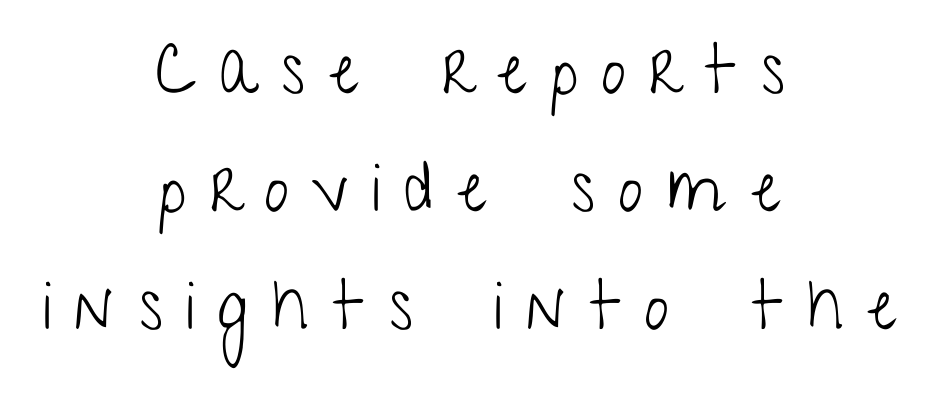
The image shows 69 px light, condensed sans-serif type, upright; set centered, line spacing 1.71x, unusually wide letter spacing (+0.35 em), not underlined; low stroke contrast and a medium x-height.
